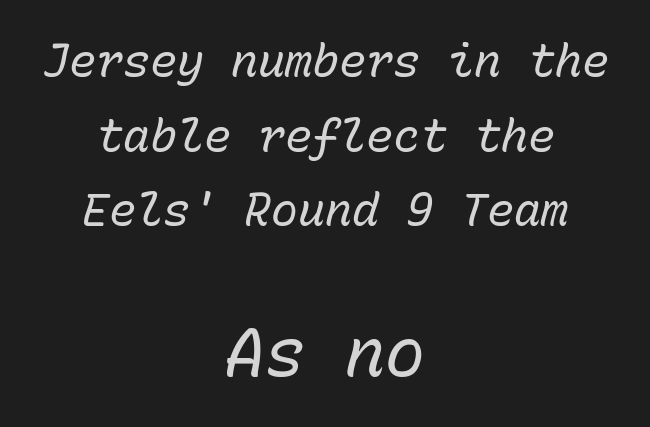
Q: Is the text bold? A: No.
Q: Is the text italic (slanted)? A: Yes, it leans right by about 15 degrees.
Q: Is the text underlined? A: No.
Q: How is the paragraph aligned? A: Centered.
Q: Is the spacing between letters normal or unusually wide? A: Normal.
Q: Is the spacing between lines tight, normal or loose? A: Normal.
Q: Which block of text is set in a larger size, the first (top) or the second (bottom)? A: The second (bottom) one.
Q: Width (condensed, normal, or wide)? A: Normal.
Q: Stroke contrast? A: Low.
Q: x-height? A: Medium.
Q: Monospaced? A: Yes.
